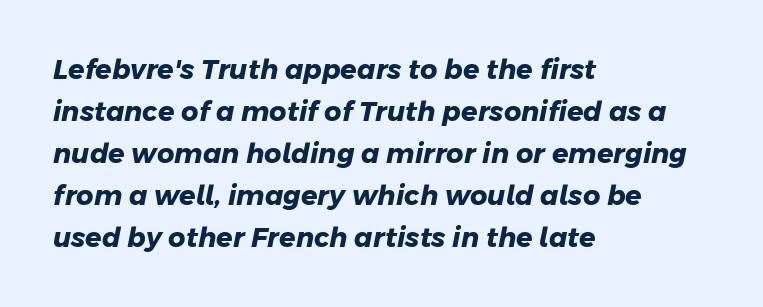
Is the letter spacing exaggerated? No — it looks like the ordinary default. Typesetter's note: full bold, strokes at maximum text heaviness. Leftover space on each line is placed entirely after the last word. The passage shown stacks its lines at a standard gap. Bare-footed words on every line.
